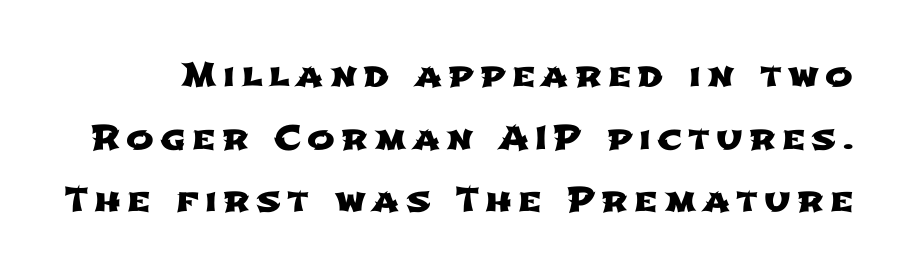
Unmarked baselines from the first word to the last. Widely set lines give the paragraph a tall, airy silhouette. The face used here is proportionally spaced, like ordinary book or web type. Each letter's strokes conclude bluntly, with no projecting serifs.
